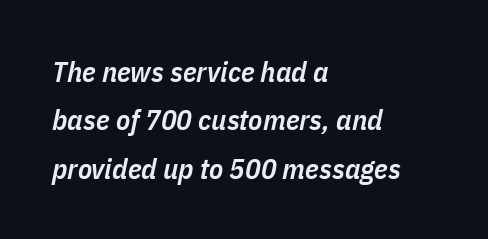
The image shows 29 px semibold, condensed type, italic (leaning right); set left-aligned, normal line spacing (1.67x), normal letter spacing, not underlined; low stroke contrast and a medium x-height.
